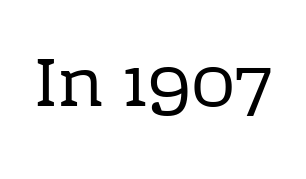
Q: Is the text bold? A: No.
Q: Is the text italic (slanted)? A: No, it is upright.
Q: Is the typeface a serif or a sans-serif typeface? A: Serif.
Q: Is the text underlined? A: No.
Q: Is the spacing between letters normal or unusually wide? A: Normal.
Q: Width (condensed, normal, or wide)? A: Normal.
Q: Stroke contrast? A: Low.
Q: x-height? A: Medium.
Q: Monospaced? A: No.
